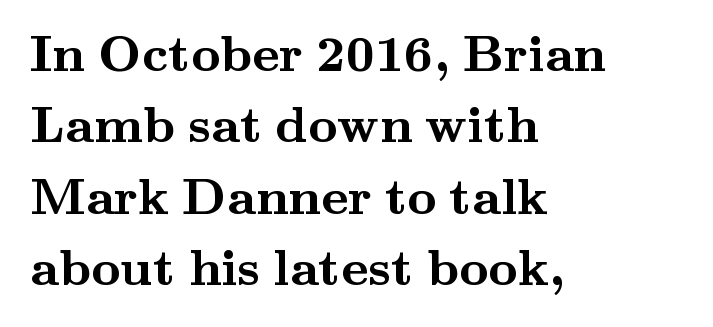
Q: Is the text bold? A: Yes.
Q: Is the text italic (slanted)? A: No, it is upright.
Q: Is the typeface a serif or a sans-serif typeface? A: Serif.
Q: Is the text underlined? A: No.
Q: How is the paragraph aligned? A: Left-aligned.
Q: Is the spacing between letters normal or unusually wide? A: Normal.
Q: Is the spacing between lines tight, normal or loose? A: Normal.
Q: Width (condensed, normal, or wide)? A: Wide.
Q: Stroke contrast? A: Medium.
Q: x-height? A: Small.
Q: Monospaced? A: No.
